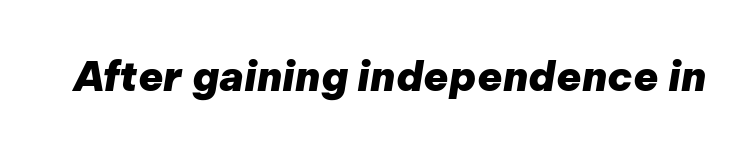
{"italic": "yes", "lean": "right", "slant_degrees": 9, "bold": "yes", "weight": "heavy", "width": "normal", "stroke_contrast": "low", "x_height": "medium", "monospaced": "no", "underline": "no", "letter_spacing": "normal", "letter_spacing_em": 0.0, "glyph_px": 41}
